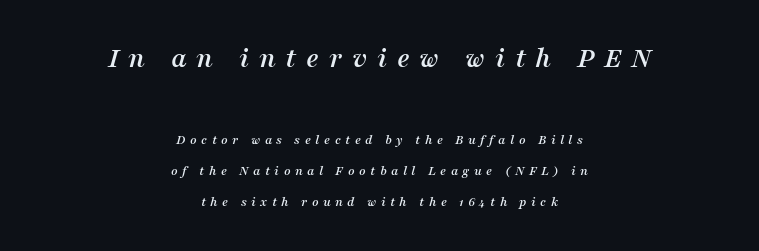
{"serif": "yes", "italic": "yes", "lean": "right", "slant_degrees": 16, "width": "normal", "stroke_contrast": "medium", "x_height": "medium", "monospaced": "no", "underline": "no", "align": "center", "line_spacing": "loose", "line_spacing_ratio": 2.22, "letter_spacing": "wide", "letter_spacing_em": 0.32, "larger_block": "first", "size_ratio": 2.14, "glyph_px": 30}
